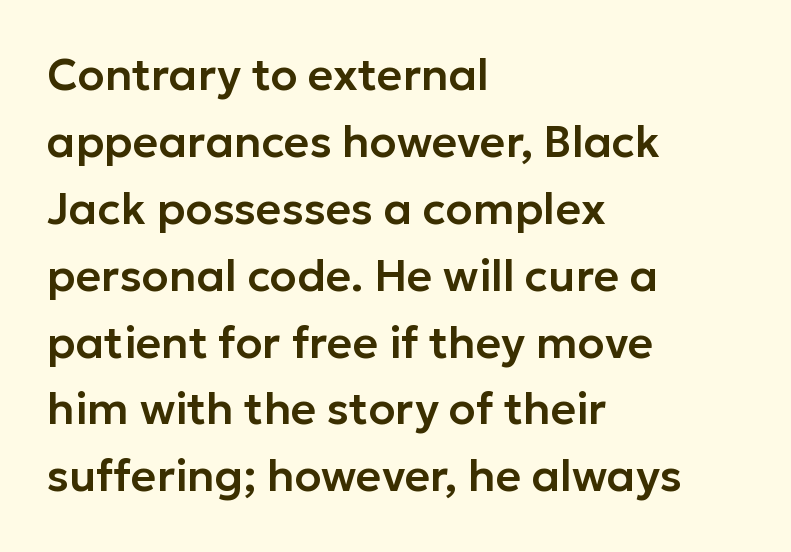
I'd call this a sans setting — the letters go barefoot. The passage shown stacks its lines at a standard gap. Spacing between characters is what you'd get straight out of the box. This is the regular roman posture of the typeface. The rendering uses natural spacing where letterforms have individual widths.
